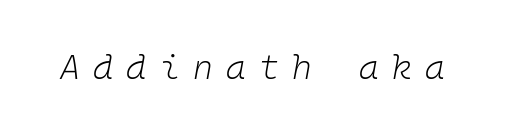
{"italic": "yes", "lean": "right", "slant_degrees": 10, "bold": "no", "weight": "light", "width": "normal", "stroke_contrast": "low", "x_height": "medium", "monospaced": "yes", "underline": "no", "letter_spacing": "wide", "letter_spacing_em": 0.39, "glyph_px": 34}
